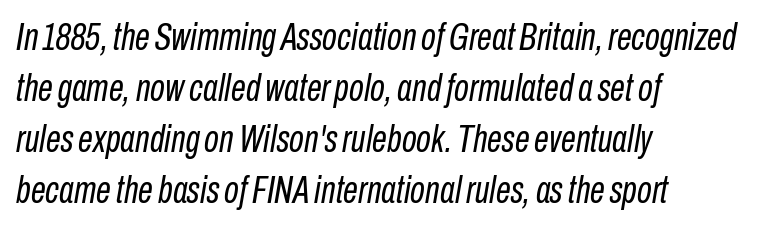
The image shows 38 px regular-weight, condensed type, italic (leaning right); set left-aligned, normal line spacing (1.34x), normal letter spacing, not underlined; low stroke contrast and a medium x-height.
